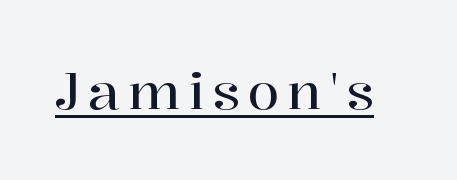
Q: Is the text italic (slanted)? A: No, it is upright.
Q: Is the typeface a serif or a sans-serif typeface? A: Serif.
Q: Is the text underlined? A: Yes.
Q: Width (condensed, normal, or wide)? A: Normal.
Q: Stroke contrast? A: High.
Q: x-height? A: Medium.
Q: Monospaced? A: No.
